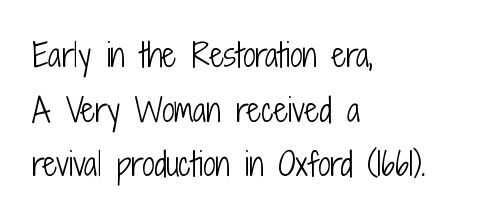
The typography opts for an upright posture over an oblique one. Spacing between characters is what you'd get straight out of the box. In CSS terms this would be text-align: left. The foot of each line stays bare and open. Nope, no serifs anywhere on these letters.
